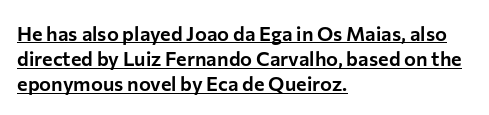
The image shows 20 px text type, upright; set left-aligned, normal line spacing (1.26x), normal letter spacing, underlined.
